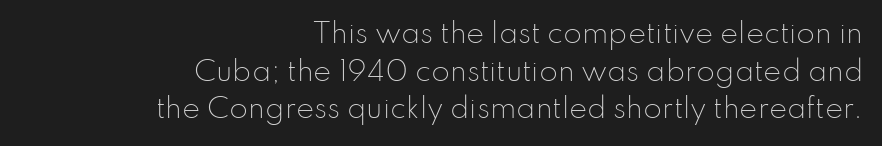
{"italic": "no", "bold": "no", "underline": "no", "align": "right", "line_spacing": "normal", "line_spacing_ratio": 1.39, "letter_spacing": "normal", "letter_spacing_em": 0.0, "glyph_px": 27}
